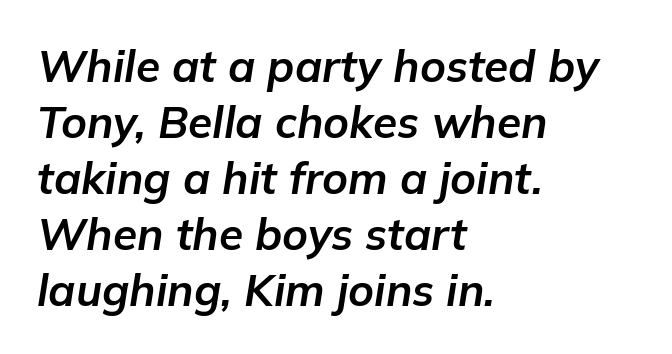
Q: Is the text bold? A: Yes.
Q: Is the text italic (slanted)? A: Yes, it leans right by about 9 degrees.
Q: Is the text underlined? A: No.
Q: How is the paragraph aligned? A: Left-aligned.
Q: Is the spacing between letters normal or unusually wide? A: Normal.
Q: Is the spacing between lines tight, normal or loose? A: Normal.
Q: Width (condensed, normal, or wide)? A: Normal.
Q: Stroke contrast? A: Low.
Q: x-height? A: Medium.
Q: Monospaced? A: No.
